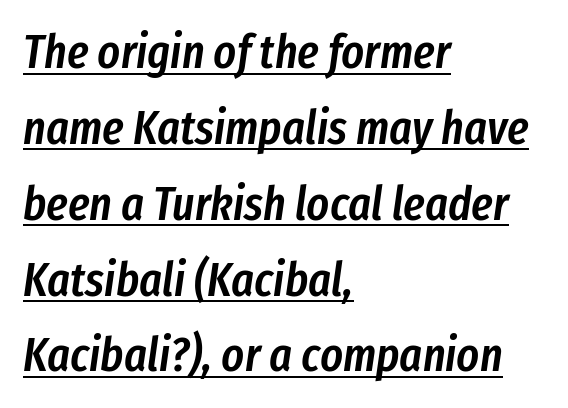
Q: Is the text bold? A: Semi-bold.
Q: Is the text italic (slanted)? A: Yes, it leans right by about 8 degrees.
Q: Is the text underlined? A: Yes.
Q: How is the paragraph aligned? A: Left-aligned.
Q: Is the spacing between letters normal or unusually wide? A: Normal.
Q: Is the spacing between lines tight, normal or loose? A: Normal.
Q: Width (condensed, normal, or wide)? A: Condensed.
Q: Stroke contrast? A: Low.
Q: x-height? A: Medium.
Q: Monospaced? A: No.
